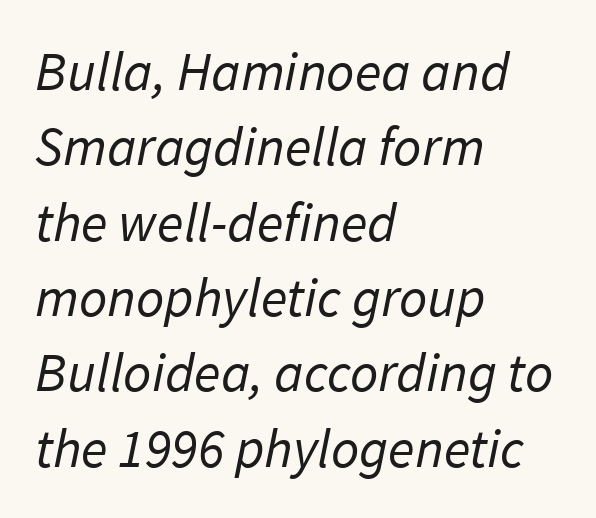
What's the leading like? Ordinary, nothing unusual. Classification — sans serif. A student would call this left alignment; a typographer would say flush left, rag right. The cut favours lightness, reaching ordinary text weight at its darkest.
